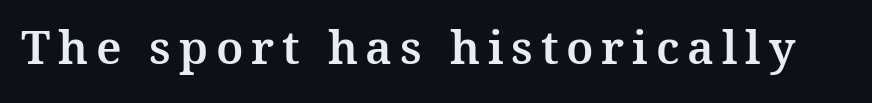
Descenders hang freely into open space. This rendering employs a face with finishing strokes, i.e., a serif. Varying glyph widths throughout — classic text-font behaviour. A typesetter would mark this as roman, not italic.
